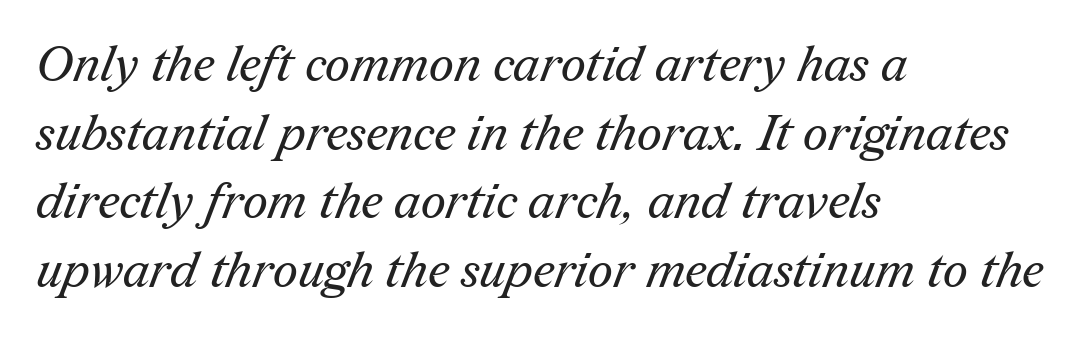
The image shows 49 px regular-weight serif type; set left-aligned, normal line spacing (1.4x), normal letter spacing, not underlined; medium stroke contrast and a medium x-height.
